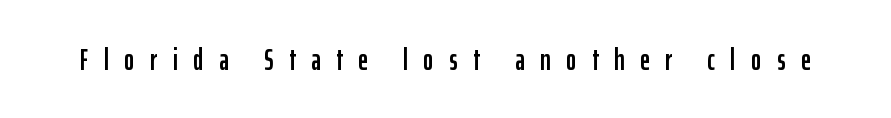
The image shows 31 px condensed sans-serif type, upright; set unusually wide letter spacing (+0.5 em), not underlined; low stroke contrast and a medium x-height.
